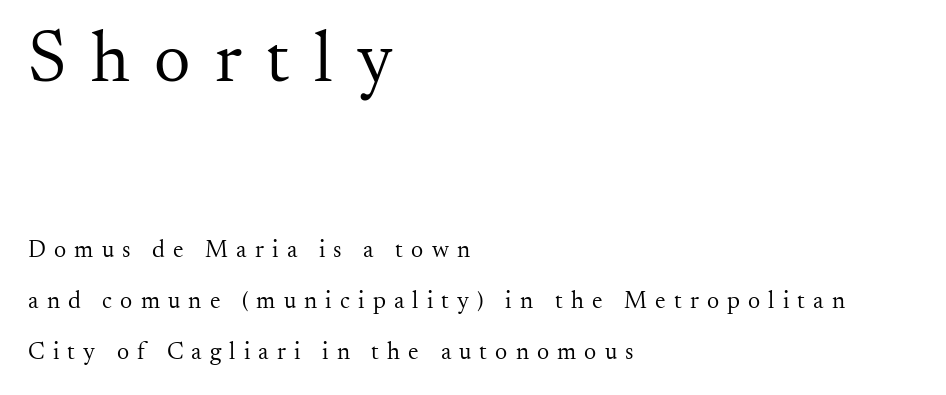
{"serif": "yes", "italic": "no", "bold": "no", "weight": "regular", "width": "normal", "stroke_contrast": "medium", "x_height": "small", "monospaced": "no", "underline": "no", "align": "left", "line_spacing": "loose", "line_spacing_ratio": 2.13, "letter_spacing": "wide", "letter_spacing_em": 0.34, "larger_block": "first", "size_ratio": 3.0, "glyph_px": 72}
